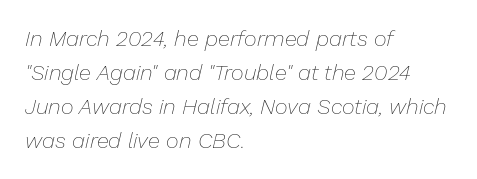
Q: Is the text bold? A: No.
Q: Is the text italic (slanted)? A: Yes, it leans right by about 13 degrees.
Q: Is the text underlined? A: No.
Q: How is the paragraph aligned? A: Left-aligned.
Q: Is the spacing between letters normal or unusually wide? A: Normal.
Q: Is the spacing between lines tight, normal or loose? A: Normal.
